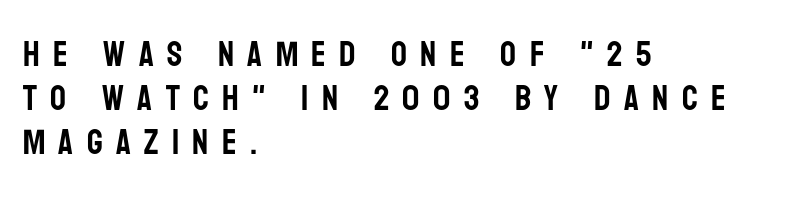
A typesetter would call this proportional, since set widths differ per character. Characters remain perfectly vertical along every line. Short note: letters widely spaced. In terms of letterform style, serifs are entirely absent. Letters rest on an invisible, unmarked baseline.
